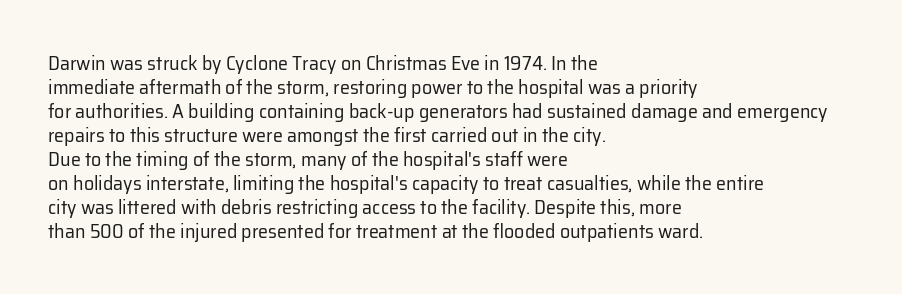
{"italic": "no", "bold": "no", "underline": "no", "align": "left", "line_spacing_ratio": 1.2, "letter_spacing": "normal", "letter_spacing_em": 0.0, "glyph_px": 20}
